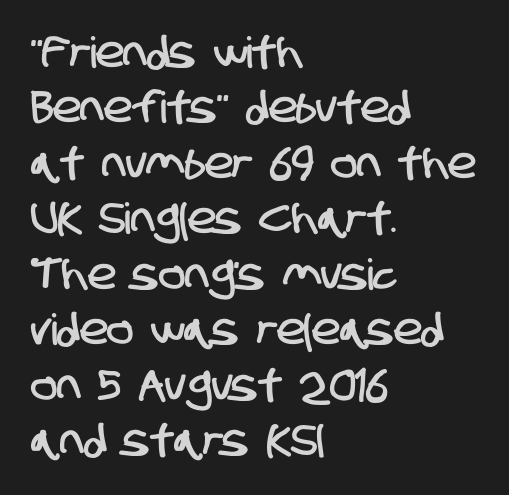
The image shows 43 px condensed sans-serif type; set left-aligned, normal line spacing (1.29x), normal letter spacing, not underlined; low stroke contrast and a large x-height.
